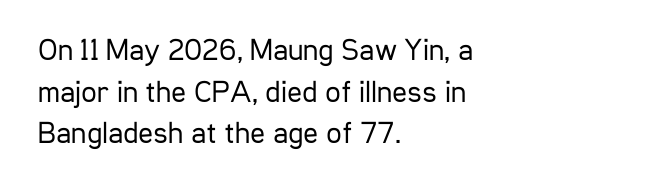
The image shows 31 px regular-weight, condensed sans-serif type, upright; set left-aligned, normal line spacing (1.34x), normal letter spacing, not underlined; low stroke contrast and a medium x-height.
